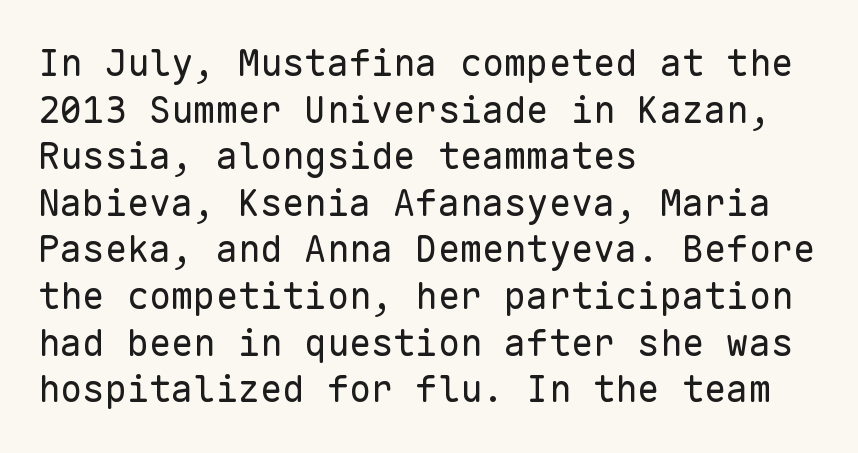
{"serif": "no", "italic": "no", "bold": "no", "weight": "regular", "width": "normal", "stroke_contrast": "low", "x_height": "medium", "monospaced": "yes", "underline": "no", "align": "left", "line_spacing": "normal", "line_spacing_ratio": 1.26, "letter_spacing": "normal", "letter_spacing_em": 0.0, "glyph_px": 37}
